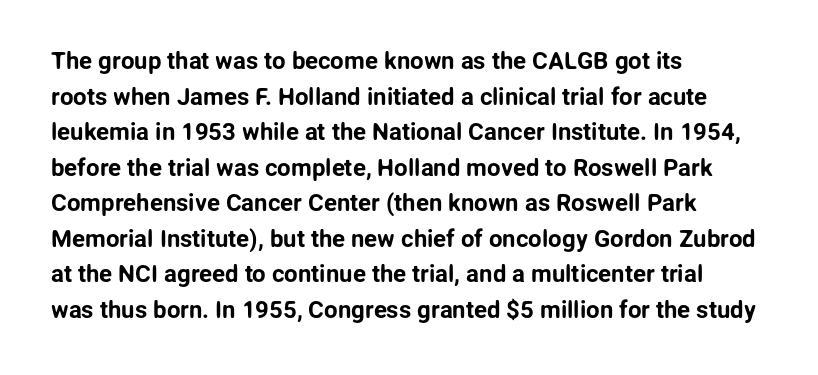
Q: Is the text italic (slanted)? A: No, it is upright.
Q: Is the text underlined? A: No.
Q: How is the paragraph aligned? A: Left-aligned.
Q: Is the spacing between letters normal or unusually wide? A: Normal.
Q: Is the spacing between lines tight, normal or loose? A: Normal.
